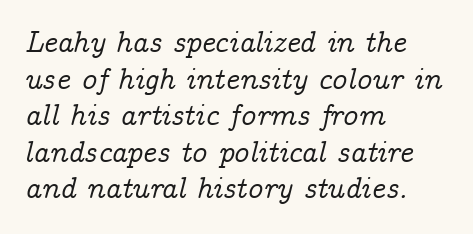
{"serif": "yes", "italic": "yes", "lean": "right", "slant_degrees": 14, "width": "normal", "stroke_contrast": "low", "x_height": "medium", "monospaced": "no", "underline": "no", "align": "left", "line_spacing_ratio": 1.22, "letter_spacing": "normal", "letter_spacing_em": 0.0, "glyph_px": 30}
